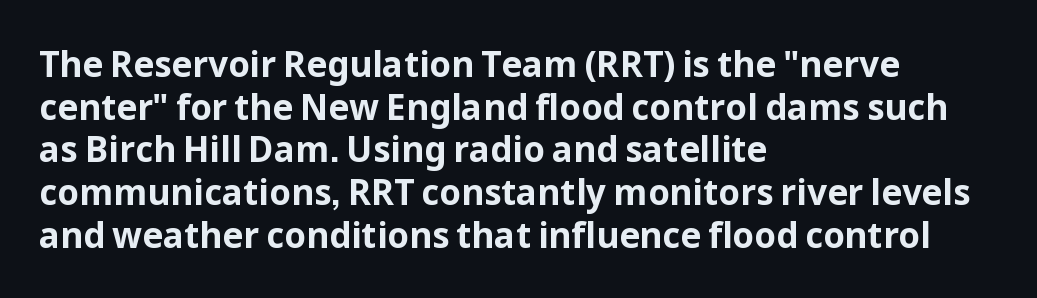
The image shows 35 px bold sans-serif type, upright; set left-aligned, line spacing 1.22x, normal letter spacing, not underlined; low stroke contrast and a medium x-height.
